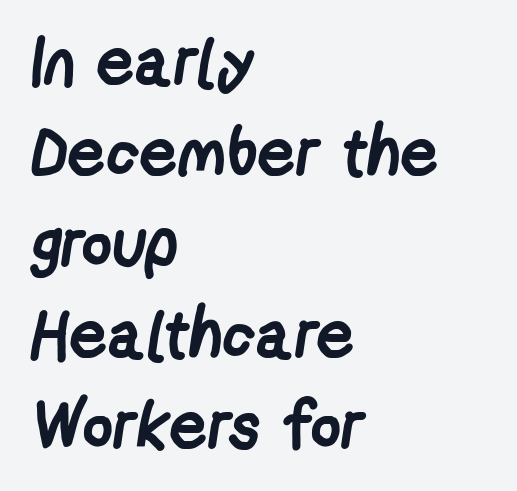
Check the space under the baseline: it is left empty. How heavy is the stroke? Heavy — this is a bold. The rendering keeps characters at their native spacing. One glance says typical: line gaps are just what's usual. The text was rendered using a sans face with plain stroke endings.
